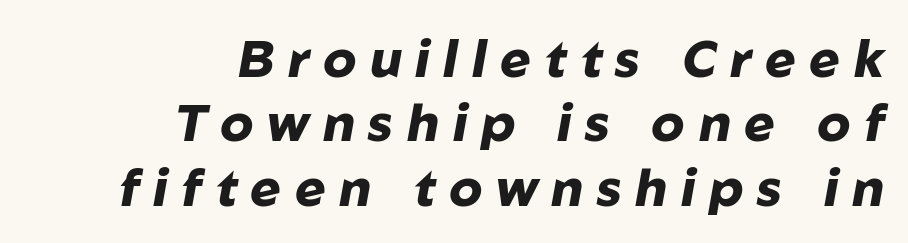
{"italic": "yes", "lean": "right", "slant_degrees": 10, "bold": "yes", "weight": "heavy", "width": "normal", "stroke_contrast": "low", "x_height": "medium", "monospaced": "no", "underline": "no", "align": "right", "line_spacing_ratio": 1.24, "letter_spacing": "wide", "letter_spacing_em": 0.26, "glyph_px": 52}
